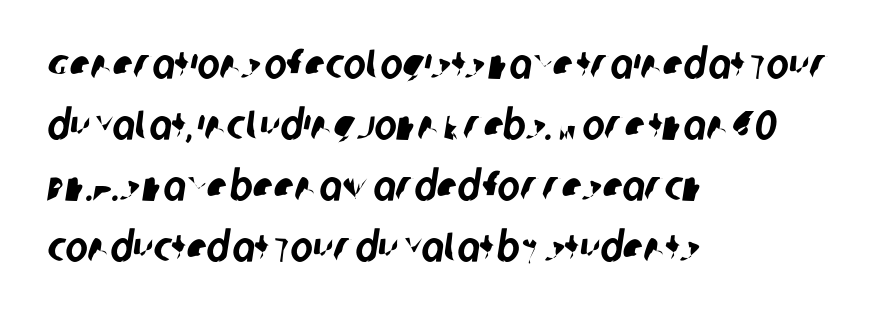
{"serif": "no", "width": "condensed", "stroke_contrast": "low", "x_height": "large", "monospaced": "no", "underline": "no", "align": "left", "line_spacing": "normal", "line_spacing_ratio": 1.45, "letter_spacing": "normal", "letter_spacing_em": 0.0, "glyph_px": 42}
